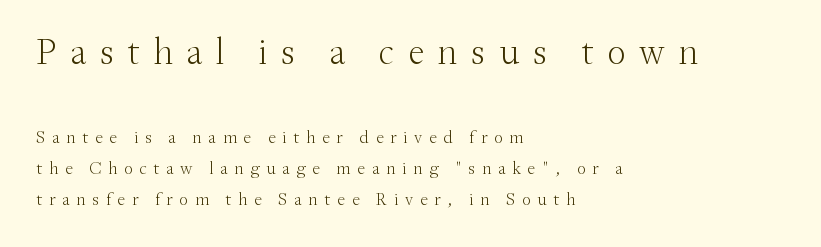
Does extra space separate the letters? Yes, quite a lot of it. Short and long lines alike share a common starting point at left. These glyphs show unthickened strokes, regular width or finer. Check under the words: just untouched page. Unlike a clean sans, this face finishes its strokes with serifs.
